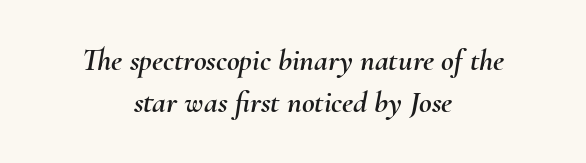
The image shows 31 px text type, italic (leaning right); set centered, normal line spacing (1.37x), normal letter spacing, not underlined; medium stroke contrast and a small x-height.
